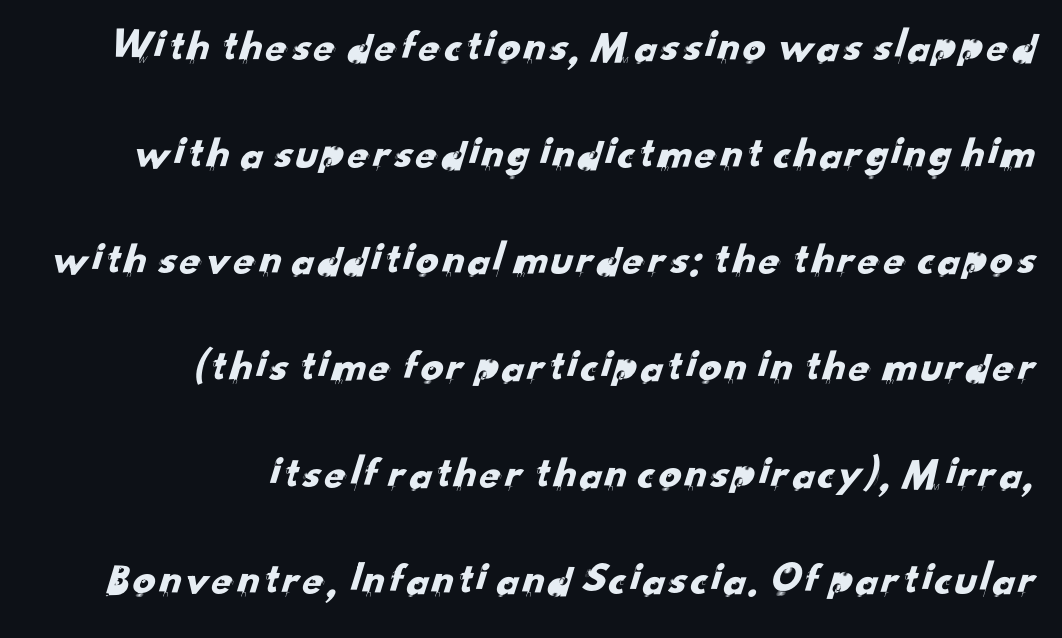
The image shows 45 px sans-serif type; set right-aligned, loose line spacing (2.37x), normal letter spacing, not underlined; low stroke contrast and a small x-height.
